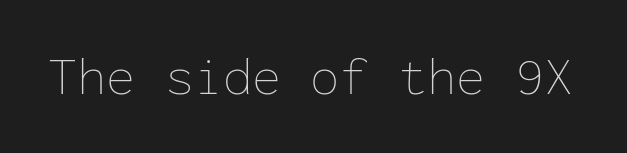
The image shows 53 px thin type, upright, monospaced; set normal letter spacing, not underlined; low stroke contrast and a medium x-height.
